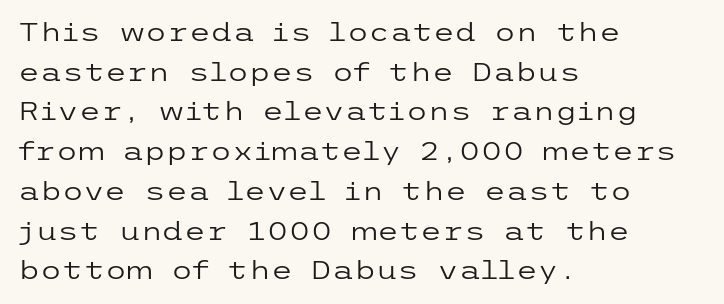
{"italic": "no", "bold": "no", "underline": "no", "align": "left", "line_spacing": "normal", "line_spacing_ratio": 1.59, "letter_spacing": "normal", "letter_spacing_em": 0.0, "glyph_px": 25}
